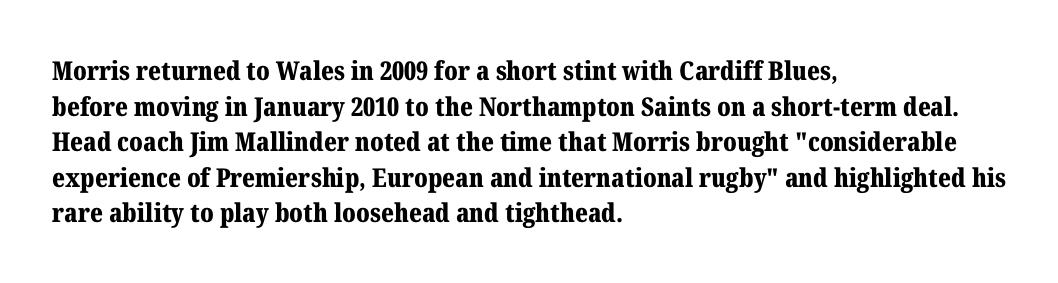
Descenders are the only things crossing below the line. Weight: bold. The tracking reads as untouched default to a designer's eye. A typesetter would mark this as roman, not italic.
